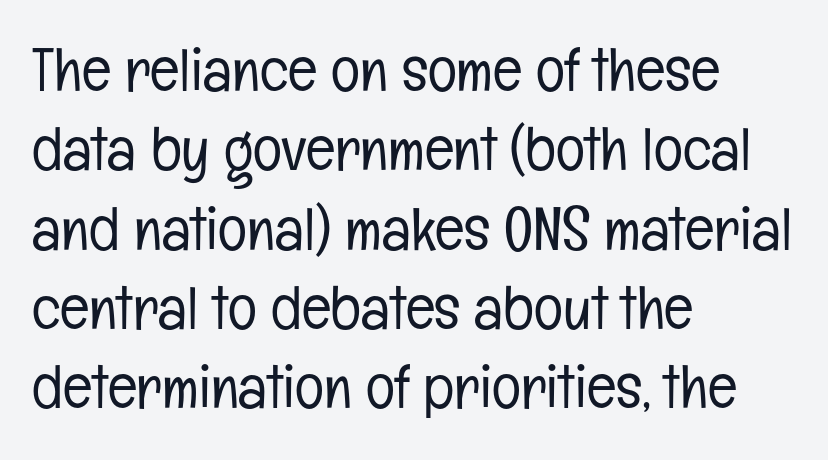
The passage shown is not underscored anywhere. Do the characters align in a grid? No, the font is proportional. Observe the absence of serifs on each vertical stroke in this sample. Is the block centered? No — it sits flush against the left margin.
